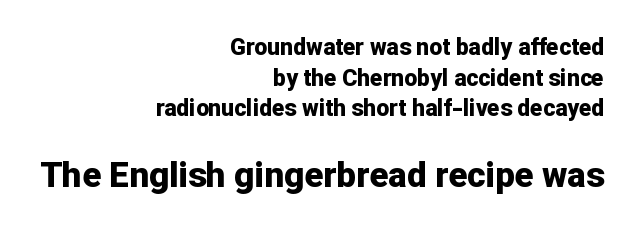
Q: Is the text bold? A: Yes.
Q: Is the text italic (slanted)? A: No, it is upright.
Q: Is the typeface a serif or a sans-serif typeface? A: Sans-serif.
Q: Is the text underlined? A: No.
Q: How is the paragraph aligned? A: Right-aligned.
Q: Is the spacing between letters normal or unusually wide? A: Normal.
Q: Is the spacing between lines tight, normal or loose? A: Normal.
Q: Which block of text is set in a larger size, the first (top) or the second (bottom)? A: The second (bottom) one.
Q: Width (condensed, normal, or wide)? A: Normal.
Q: Stroke contrast? A: Low.
Q: x-height? A: Medium.
Q: Monospaced? A: No.
